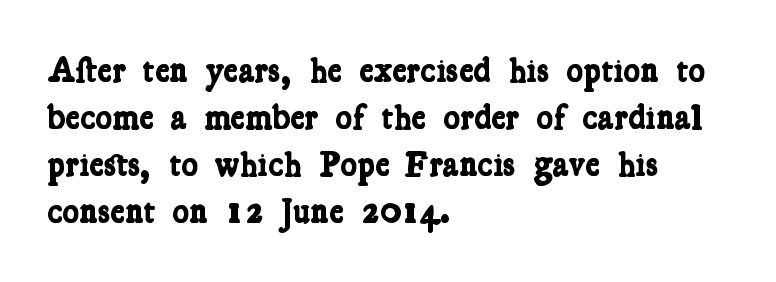
The lines in this sample share a left origin and differ only in where they stop. This rendering leaves character spacing at its baseline value. Old-style or modern, the face here clearly has serifs. The rows are spaced the way most documents space them. Rule under the text: the space is simply empty.
